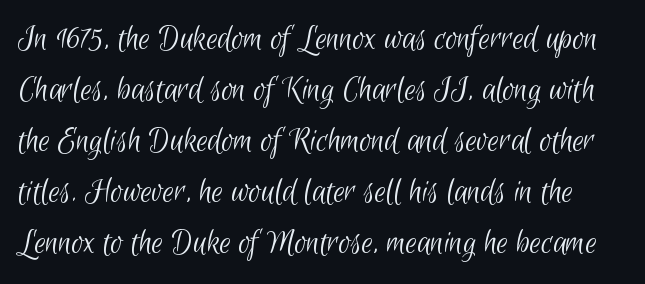
The image shows 36 px light, condensed sans-serif type; set normal line spacing (1.42x), normal letter spacing, not underlined; low stroke contrast and a small x-height.
